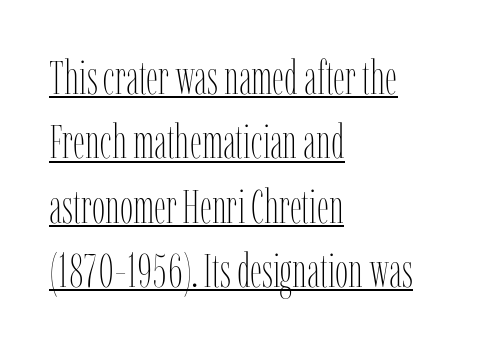
Regarding leading, the lines here are spaced in the standard way. Letters have the restrained weight of plain body copy at most. Leftover space on each line is placed entirely after the last word. The glyphs are accompanied by a horizontal stroke just below them. Tracking value appears to be zero — textbook default spacing. Posture: vertical.
